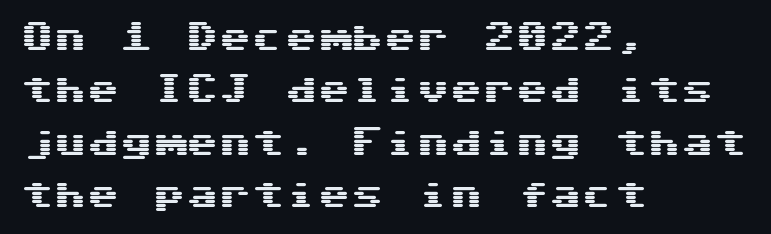
Regular leading. The area under the type is left untouched. Every stem runs plumb, perpendicular to the baseline. Caption: standard tracking, unaltered.
